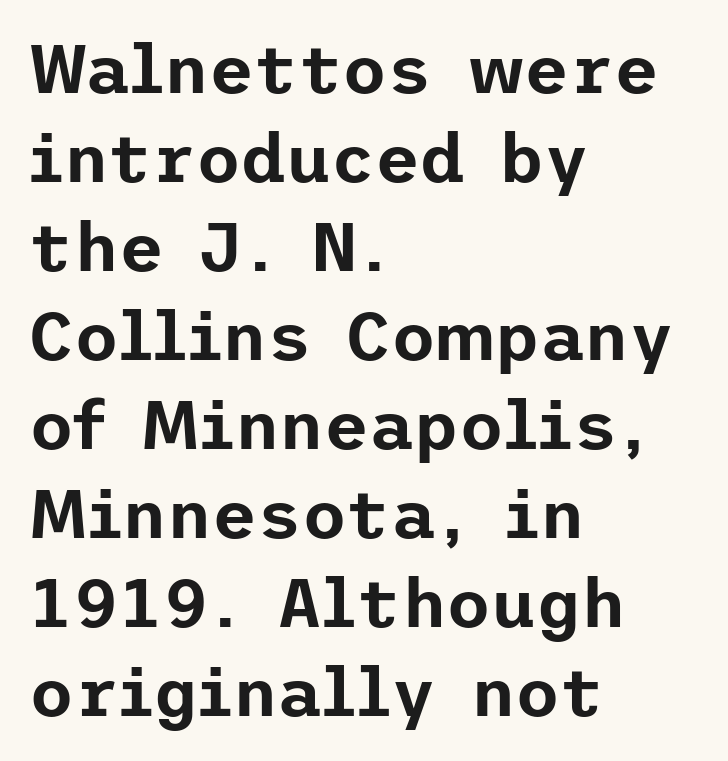
{"serif": "no", "italic": "no", "width": "normal", "stroke_contrast": "low", "x_height": "medium", "underline": "no", "align": "left", "line_spacing": "normal", "line_spacing_ratio": 1.29, "letter_spacing": "normal", "letter_spacing_em": 0.0, "glyph_px": 69}
